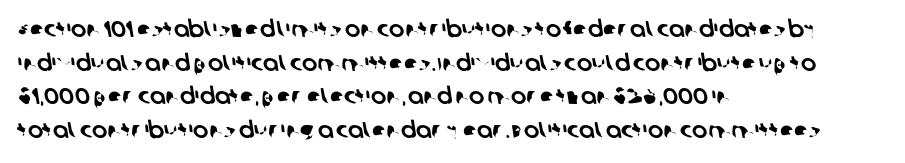
Look at the tracking — it's just the regular setting, nothing added. Any mark beneath the type? The region is blank. Does the copy run flush right? No — it runs flush left. One glance says typical: line gaps are just what's usual.
